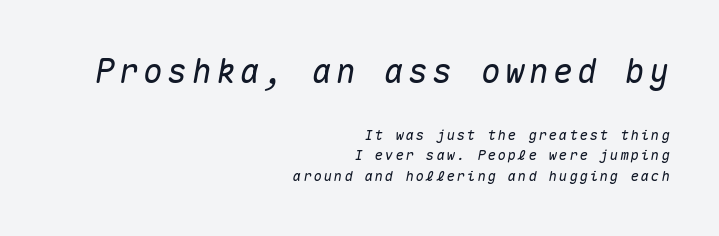
{"italic": "yes", "lean": "right", "slant_degrees": 10, "width": "normal", "stroke_contrast": "medium", "x_height": "medium", "monospaced": "yes", "underline": "no", "align": "right", "line_spacing": "normal", "line_spacing_ratio": 1.49, "larger_block": "first", "size_ratio": 2.36, "glyph_px": 33}
